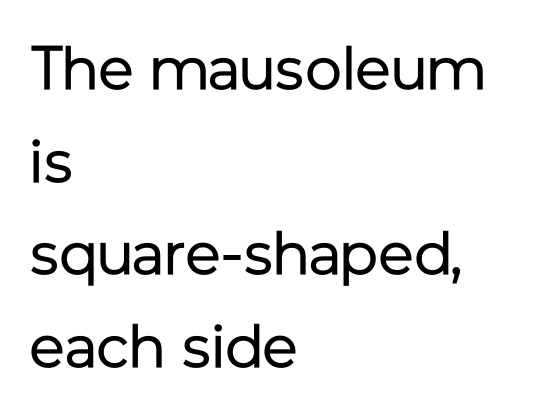
Q: Is the text bold? A: No.
Q: Is the text italic (slanted)? A: No, it is upright.
Q: Is the typeface a serif or a sans-serif typeface? A: Sans-serif.
Q: Is the text underlined? A: No.
Q: How is the paragraph aligned? A: Left-aligned.
Q: Is the spacing between letters normal or unusually wide? A: Normal.
Q: Is the spacing between lines tight, normal or loose? A: Normal.
Q: Width (condensed, normal, or wide)? A: Normal.
Q: Stroke contrast? A: Low.
Q: x-height? A: Medium.
Q: Monospaced? A: No.
